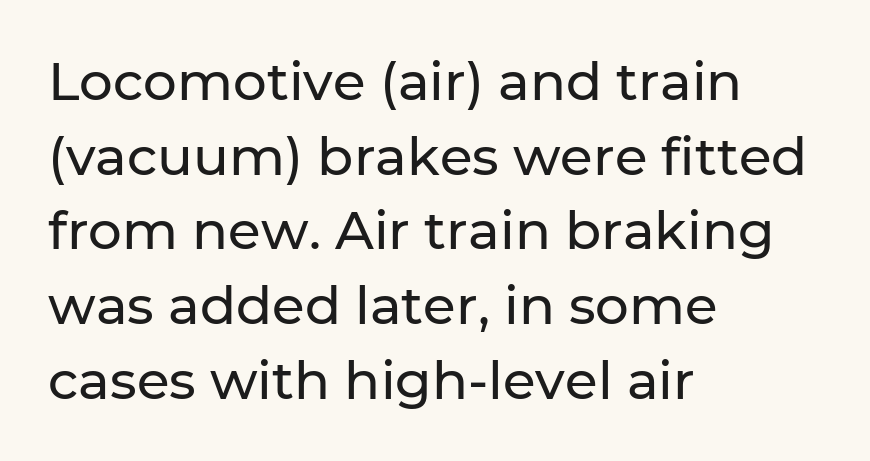
Q: Is the text italic (slanted)? A: No, it is upright.
Q: Is the typeface a serif or a sans-serif typeface? A: Sans-serif.
Q: Is the text underlined? A: No.
Q: How is the paragraph aligned? A: Left-aligned.
Q: Is the spacing between letters normal or unusually wide? A: Normal.
Q: Is the spacing between lines tight, normal or loose? A: Normal.
Q: Width (condensed, normal, or wide)? A: Normal.
Q: Stroke contrast? A: Low.
Q: x-height? A: Medium.
Q: Monospaced? A: No.
